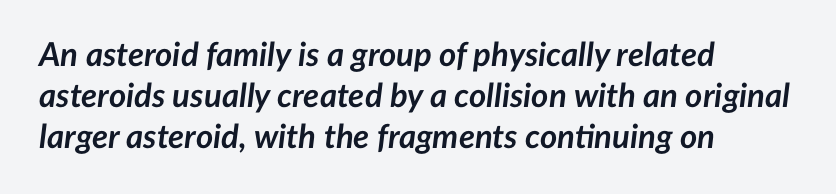
Q: Is the text bold? A: Yes.
Q: Is the text italic (slanted)? A: Yes, it leans right by about 7 degrees.
Q: Is the text underlined? A: No.
Q: How is the paragraph aligned? A: Left-aligned.
Q: Is the spacing between letters normal or unusually wide? A: Normal.
Q: Width (condensed, normal, or wide)? A: Normal.
Q: Stroke contrast? A: Low.
Q: x-height? A: Medium.
Q: Monospaced? A: No.
